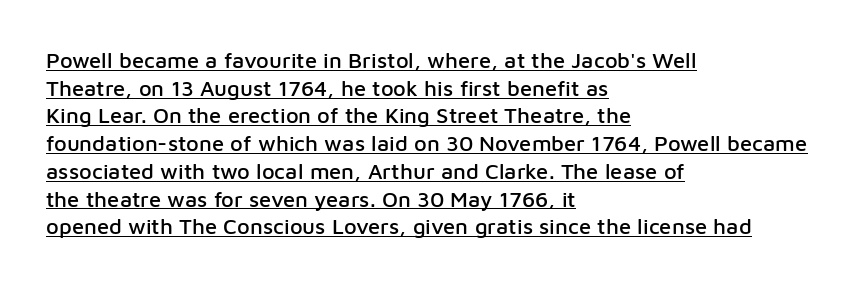
{"italic": "no", "underline": "yes", "align": "left", "line_spacing": "normal", "line_spacing_ratio": 1.26, "letter_spacing": "normal", "letter_spacing_em": 0.0, "glyph_px": 22}
